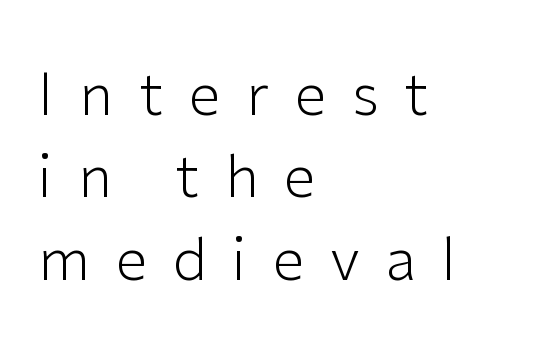
{"serif": "no", "italic": "no", "bold": "no", "weight": "light", "width": "normal", "stroke_contrast": "low", "x_height": "medium", "monospaced": "no", "underline": "no", "align": "left", "line_spacing": "normal", "line_spacing_ratio": 1.42, "letter_spacing": "wide", "letter_spacing_em": 0.44, "glyph_px": 58}
